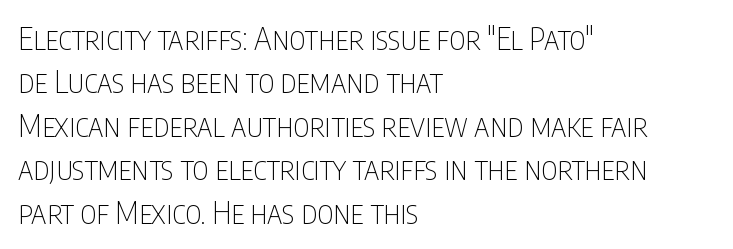
{"serif": "no", "italic": "no", "bold": "no", "weight": "thin", "width": "condensed", "stroke_contrast": "low", "x_height": "large", "monospaced": "no", "underline": "no", "align": "left", "line_spacing": "normal", "line_spacing_ratio": 1.4, "letter_spacing": "normal", "letter_spacing_em": 0.0, "glyph_px": 31}
